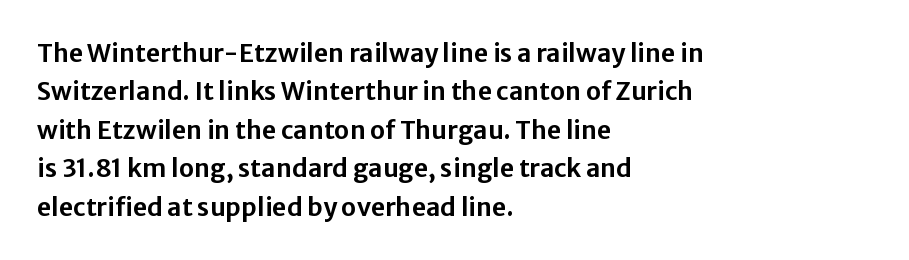
Q: Is the text italic (slanted)? A: No, it is upright.
Q: Is the text underlined? A: No.
Q: How is the paragraph aligned? A: Left-aligned.
Q: Is the spacing between letters normal or unusually wide? A: Normal.
Q: Is the spacing between lines tight, normal or loose? A: Normal.
